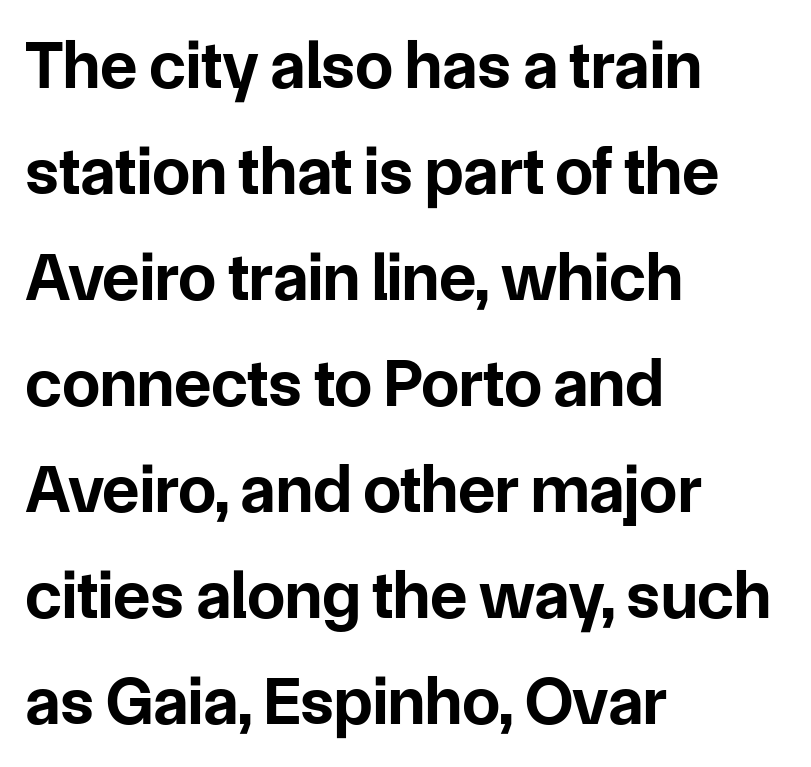
Q: Is the text bold? A: Yes.
Q: Is the text italic (slanted)? A: No, it is upright.
Q: Is the typeface a serif or a sans-serif typeface? A: Sans-serif.
Q: Is the text underlined? A: No.
Q: How is the paragraph aligned? A: Left-aligned.
Q: Is the spacing between letters normal or unusually wide? A: Normal.
Q: Is the spacing between lines tight, normal or loose? A: Normal.
Q: Width (condensed, normal, or wide)? A: Normal.
Q: Stroke contrast? A: Low.
Q: x-height? A: Medium.
Q: Monospaced? A: No.
